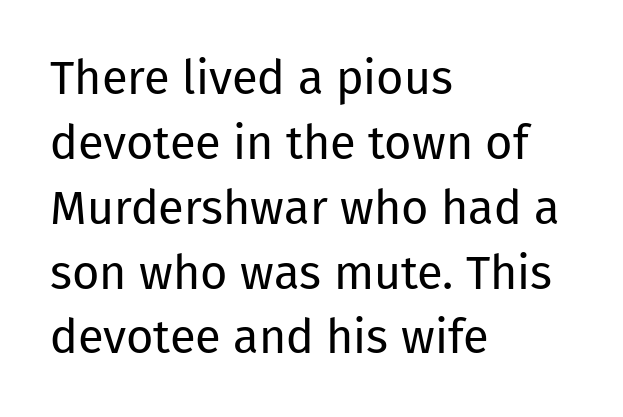
Letterform terminals end flat and unadorned throughout the passage. You could call the tracking neutral — neither tight nor loose. Words float on clear page, feet unadorned. The lines in this sample share a left origin and differ only in where they stop. Unbolded letterforms with no extra heft.
